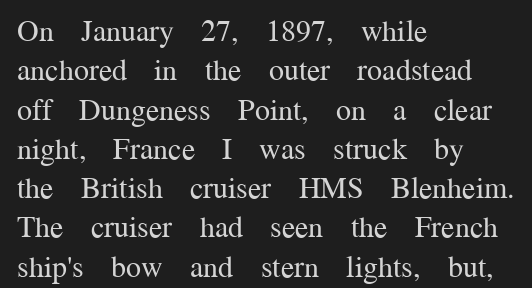
You can tell it's not italic because the verticals are truly vertical. Quick note: interline space is typical. These lines keep a tight, regular rhythm from letter to letter. A clean baseline with only descenders dipping below it.
